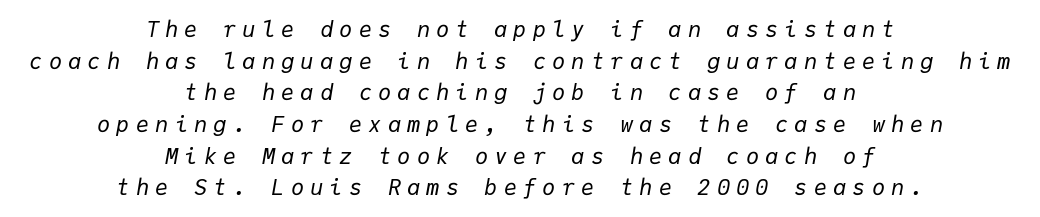
{"italic": "yes", "lean": "right", "slant_degrees": 9, "bold": "no", "underline": "no", "align": "center", "line_spacing": "normal", "line_spacing_ratio": 1.44, "letter_spacing": "wide", "letter_spacing_em": 0.28, "glyph_px": 22}
